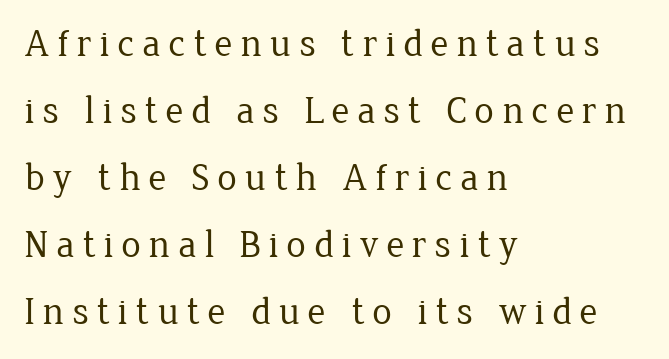
The image shows 39 px regular-weight serif type, upright; set left-aligned, line spacing 1.72x, unusually wide letter spacing (+0.2 em), not underlined; low stroke contrast and a medium x-height.
